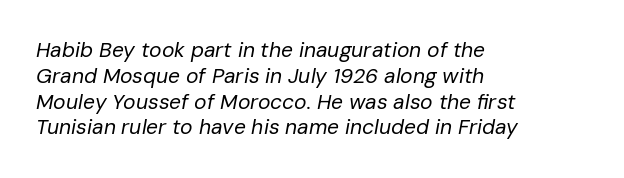
The image shows 21 px text type, italic (leaning right); set left-aligned, line spacing 1.23x, normal letter spacing, not underlined.
